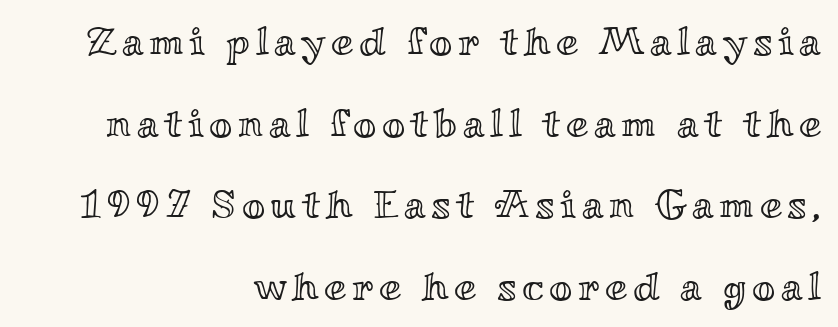
Q: Is the text italic (slanted)? A: No, it is upright.
Q: Is the text underlined? A: No.
Q: How is the paragraph aligned? A: Right-aligned.
Q: Is the spacing between lines tight, normal or loose? A: Loose.
Q: Width (condensed, normal, or wide)? A: Wide.
Q: x-height? A: Small.
Q: Monospaced? A: No.
